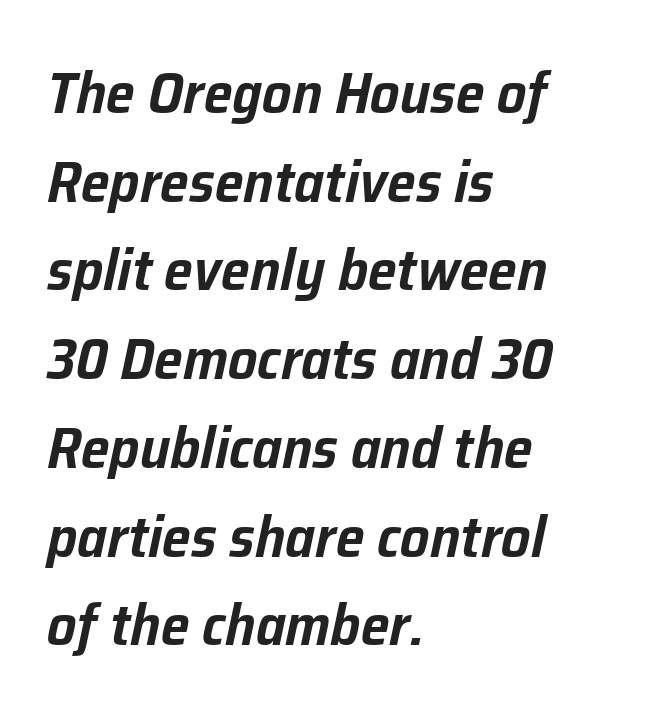
Leftover space on each line is placed entirely after the last word. Each letter keeps its own natural width here, so spacing adapts to shape. The baseline area is clear. The letters sit at their default tracking, neither squeezed nor spread. A typesetter would mark this as italic.
